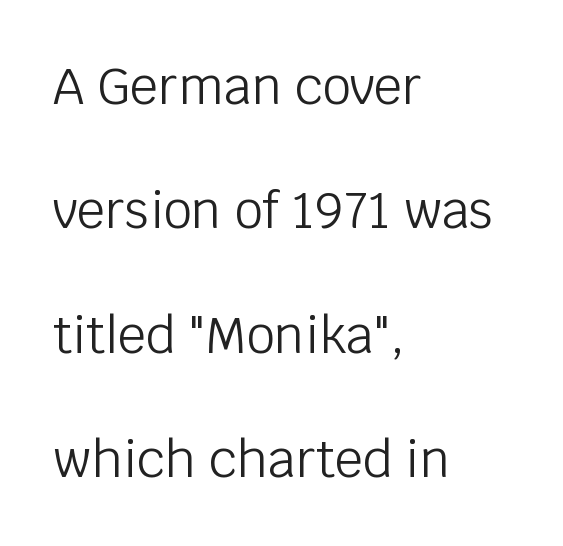
Q: Is the text bold? A: No.
Q: Is the text italic (slanted)? A: No, it is upright.
Q: Is the typeface a serif or a sans-serif typeface? A: Sans-serif.
Q: Is the text underlined? A: No.
Q: How is the paragraph aligned? A: Left-aligned.
Q: Is the spacing between letters normal or unusually wide? A: Normal.
Q: Is the spacing between lines tight, normal or loose? A: Loose.
Q: Width (condensed, normal, or wide)? A: Normal.
Q: Stroke contrast? A: Low.
Q: x-height? A: Large.
Q: Monospaced? A: No.
